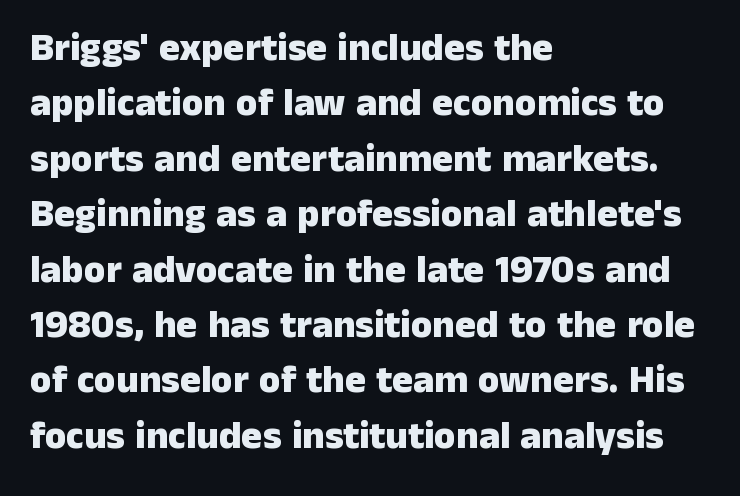
{"serif": "no", "italic": "no", "bold": "yes", "weight": "heavy", "width": "normal", "stroke_contrast": "low", "x_height": "medium", "monospaced": "no", "underline": "no", "align": "left", "line_spacing": "normal", "line_spacing_ratio": 1.42, "letter_spacing": "normal", "letter_spacing_em": 0.0, "glyph_px": 39}
